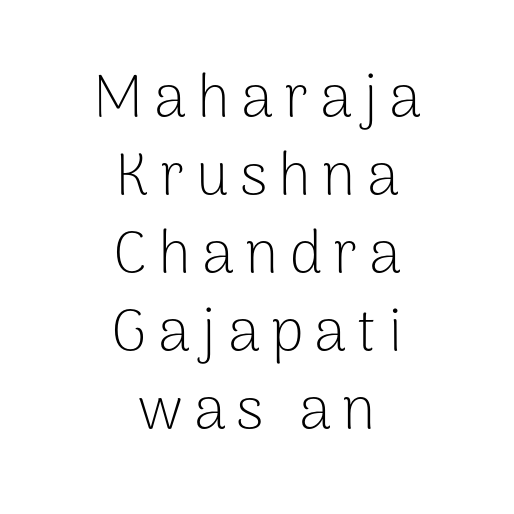
Q: Is the text bold? A: No.
Q: Is the text italic (slanted)? A: No, it is upright.
Q: Is the typeface a serif or a sans-serif typeface? A: Sans-serif.
Q: Is the text underlined? A: No.
Q: How is the paragraph aligned? A: Centered.
Q: Is the spacing between lines tight, normal or loose? A: Normal.
Q: Width (condensed, normal, or wide)? A: Normal.
Q: Stroke contrast? A: Low.
Q: x-height? A: Medium.
Q: Monospaced? A: No.
